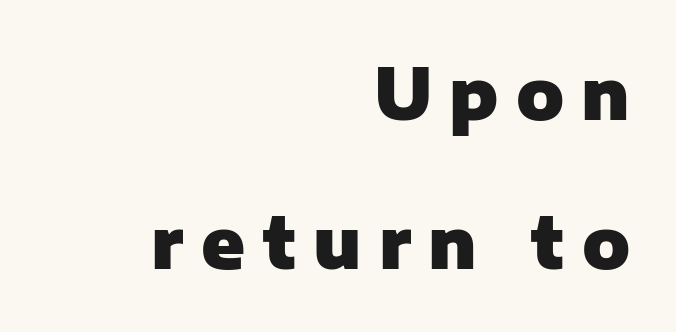
Q: Is the text bold? A: Yes.
Q: Is the text italic (slanted)? A: No, it is upright.
Q: Is the typeface a serif or a sans-serif typeface? A: Sans-serif.
Q: Is the text underlined? A: No.
Q: How is the paragraph aligned? A: Right-aligned.
Q: Is the spacing between letters normal or unusually wide? A: Unusually wide.
Q: Is the spacing between lines tight, normal or loose? A: Loose.
Q: Width (condensed, normal, or wide)? A: Normal.
Q: Stroke contrast? A: Low.
Q: x-height? A: Medium.
Q: Monospaced? A: No.
